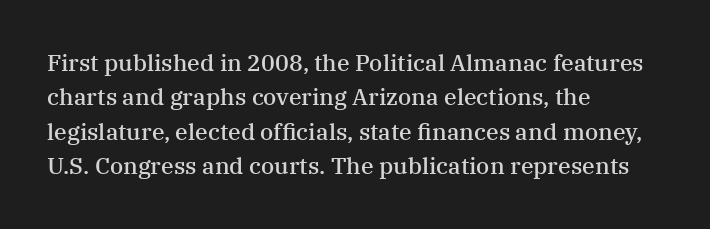
Q: Is the text bold? A: Semi-bold.
Q: Is the text italic (slanted)? A: No, it is upright.
Q: Is the text underlined? A: No.
Q: How is the paragraph aligned? A: Left-aligned.
Q: Is the spacing between letters normal or unusually wide? A: Normal.
Q: Is the spacing between lines tight, normal or loose? A: Normal.
